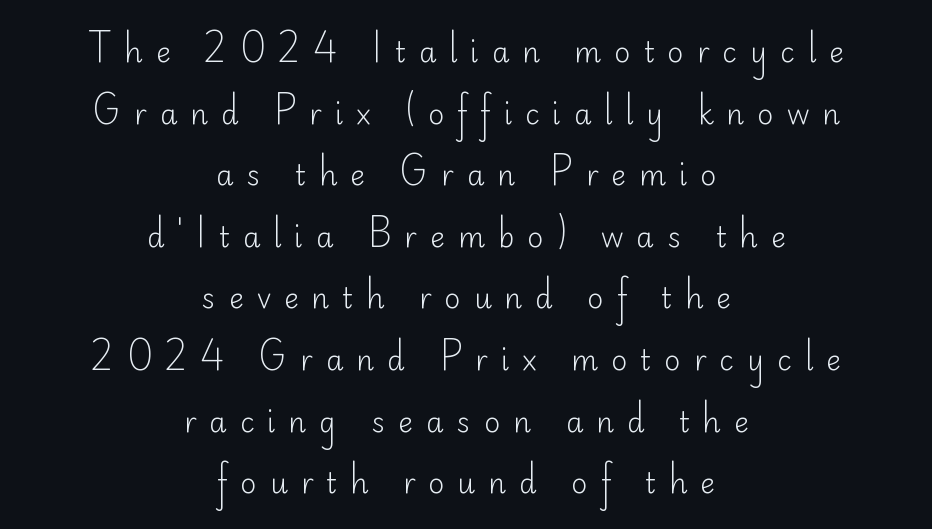
The image shows 28 px light sans-serif type, upright; set centered, loose line spacing (2.2x), unusually wide letter spacing (+0.46 em), not underlined; low stroke contrast and a small x-height.
